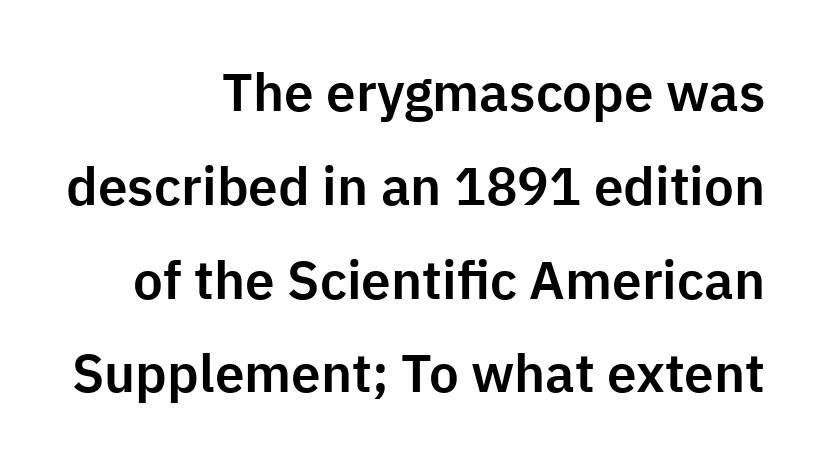
The image shows 53 px sans-serif type, upright; set right-aligned, line spacing 1.77x, normal letter spacing, not underlined; low stroke contrast and a medium x-height.
